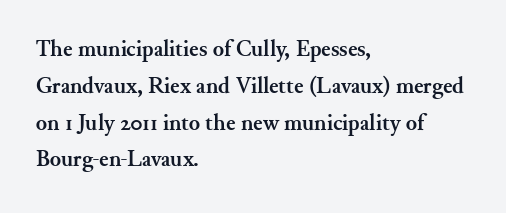
The image shows 23 px bold type, upright; set left-aligned, normal line spacing (1.6x), normal letter spacing, not underlined.
